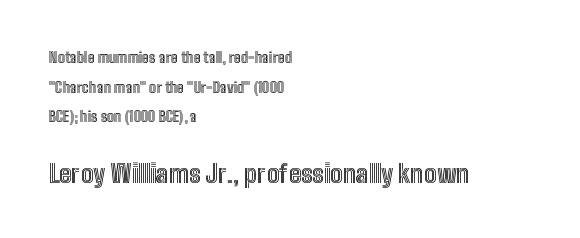
The image shows 25 px text type, upright; set left-aligned, loose line spacing (2.11x), normal letter spacing, not underlined; the second (bottom) block is 1.79x larger.
